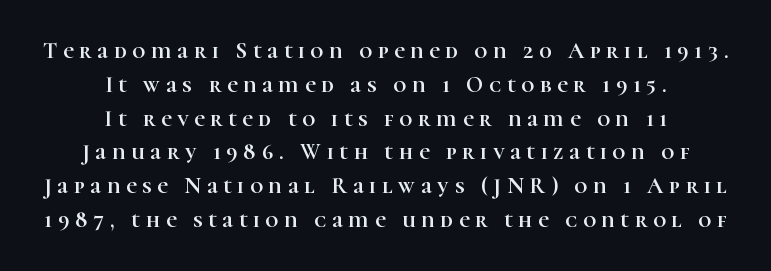
In terms of letterspacing, this is a distinctly airy, spread setting. Is the block centered? Yes — each line is placed symmetrically about the middle. Regarding leading, the lines here are spaced in the standard way. The letters stand straight up with perfectly vertical stems. The foot of each line stays bare and open.
